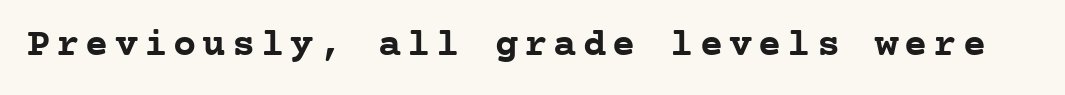
{"serif": "yes", "italic": "no", "bold": "yes", "weight": "semibold", "width": "normal", "stroke_contrast": "low", "x_height": "medium", "monospaced": "yes", "underline": "no", "glyph_px": 39}
